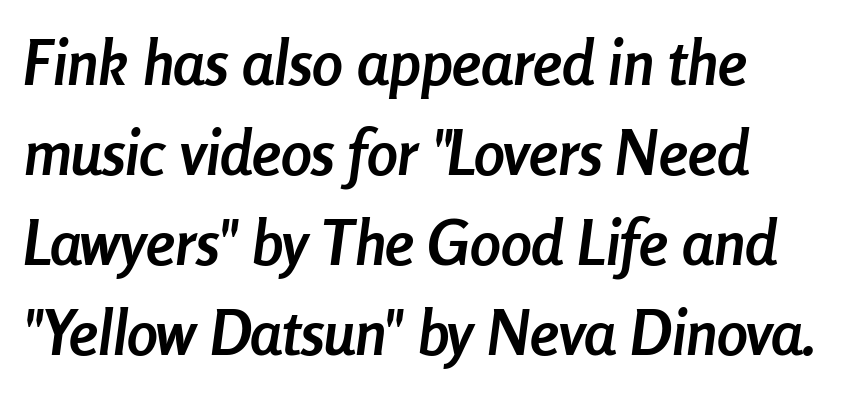
Nobody drew a line under any word here. Rendered with sloped, italic letterforms. One glance says typical: line gaps are just what's usual. The letters advance in unequal steps, a hallmark of proportional type.
